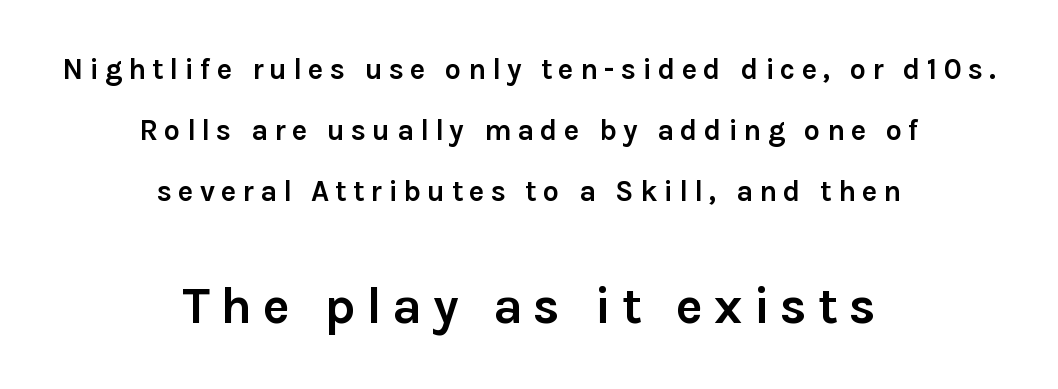
The image shows 51 px semibold sans-serif type, upright; set centered, loose line spacing (2.11x), unusually wide letter spacing (+0.21 em), not underlined; the second (bottom) block is 1.76x larger; low stroke contrast and a medium x-height.
